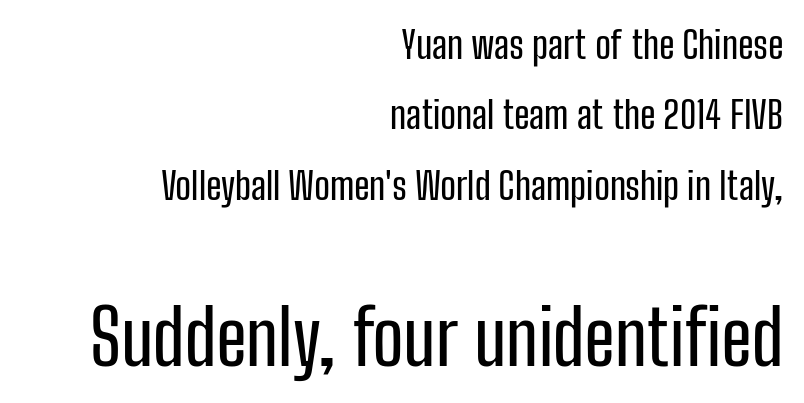
The image shows 75 px condensed sans-serif type, upright; set right-aligned, line spacing 1.85x, normal letter spacing, not underlined; the second (bottom) block is 1.97x larger; low stroke contrast and a medium x-height.
